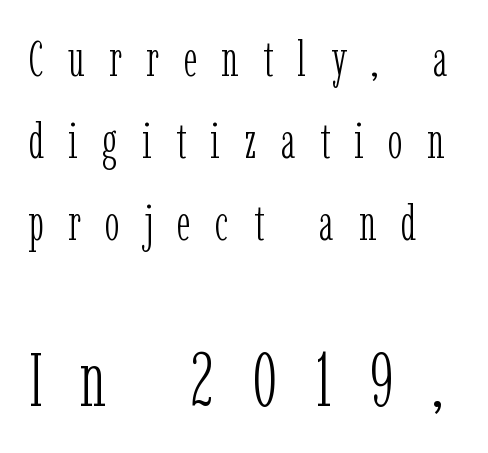
This sample uses expanded letter spacing, leaving extra air between glyphs. Do the characters align in a grid? No, the font is proportional. The cut favours lightness, reaching ordinary text weight at its darkest. You can tell it's not italic because the verticals are truly vertical. The rag falls on the right side of this text block. The space beneath each line is pristine and unruled.
